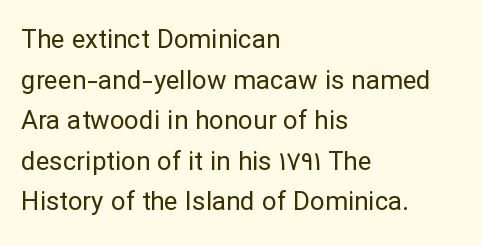
The zone under the glyphs is completely vacant. Letters have the restrained weight of plain body copy at most. Line beginnings align vertically; line endings do not. The gaps between neighbouring characters are ordinary and unremarkable.
